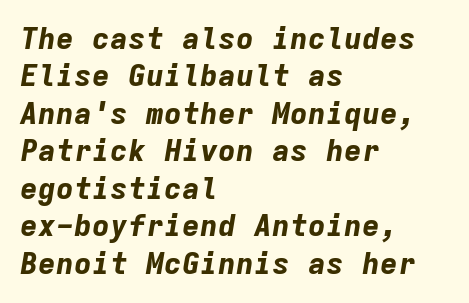
{"italic": "yes", "lean": "right", "slant_degrees": 9, "bold": "yes", "weight": "bold", "width": "normal", "stroke_contrast": "low", "x_height": "medium", "monospaced": "yes", "underline": "no", "align": "left", "line_spacing": "normal", "line_spacing_ratio": 1.25, "letter_spacing": "normal", "letter_spacing_em": 0.0, "glyph_px": 30}
